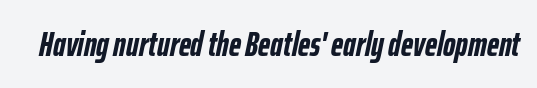
Looks like regular typesetting: each glyph gets only the width it needs. Italic? Definitely — the glyphs are oblique. On the weight axis this lands at bold, roughly 700. The tracking reads as untouched default to a designer's eye. Any mark beneath the type? The region is blank.
